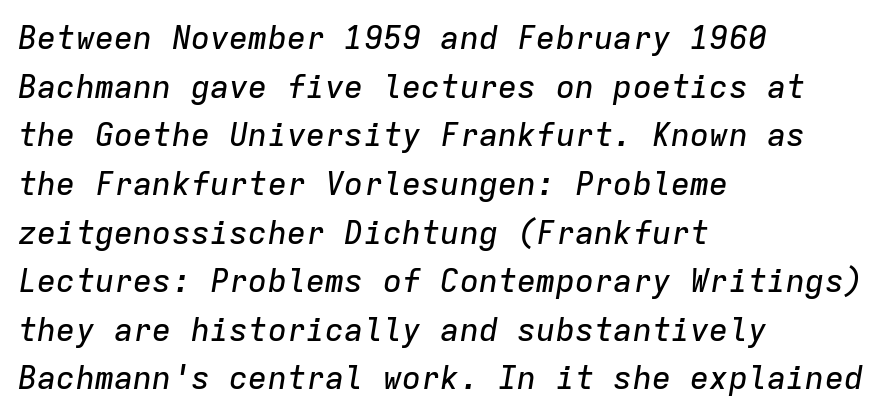
{"italic": "yes", "lean": "right", "slant_degrees": 9, "width": "normal", "stroke_contrast": "low", "x_height": "medium", "monospaced": "yes", "underline": "no", "align": "left", "line_spacing": "normal", "line_spacing_ratio": 1.52, "letter_spacing": "normal", "letter_spacing_em": 0.0, "glyph_px": 32}
